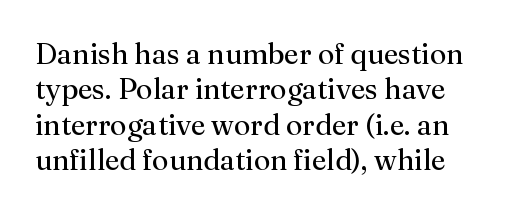
The image shows 29 px regular-weight serif type, upright; set line spacing 1.22x, normal letter spacing, not underlined; medium stroke contrast and a medium x-height.
